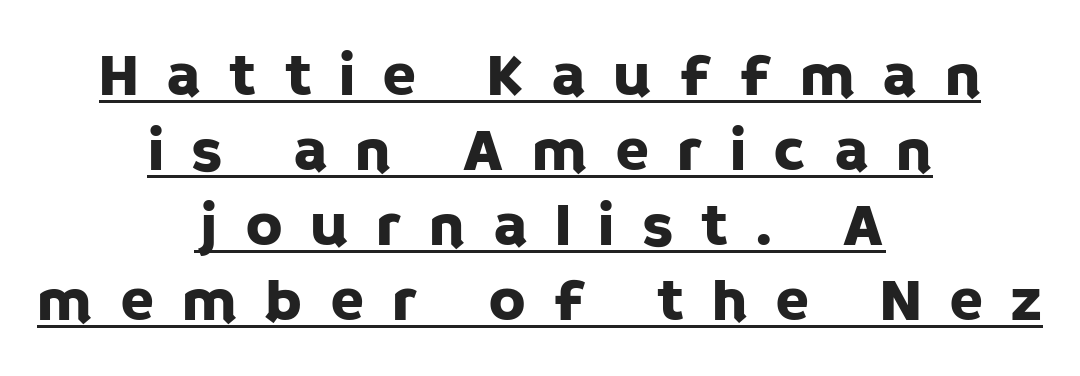
No feet cap the strokes, marking this as sans-serif type. The rendering inserts visible extra space after every character. Every word sits above its own underline. No italicization has been applied; the sample stays upright.
